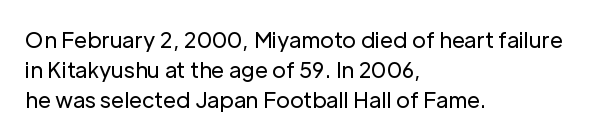
Q: Is the text bold? A: No.
Q: Is the text italic (slanted)? A: No, it is upright.
Q: Is the text underlined? A: No.
Q: How is the paragraph aligned? A: Left-aligned.
Q: Is the spacing between letters normal or unusually wide? A: Normal.
Q: Is the spacing between lines tight, normal or loose? A: Normal.
